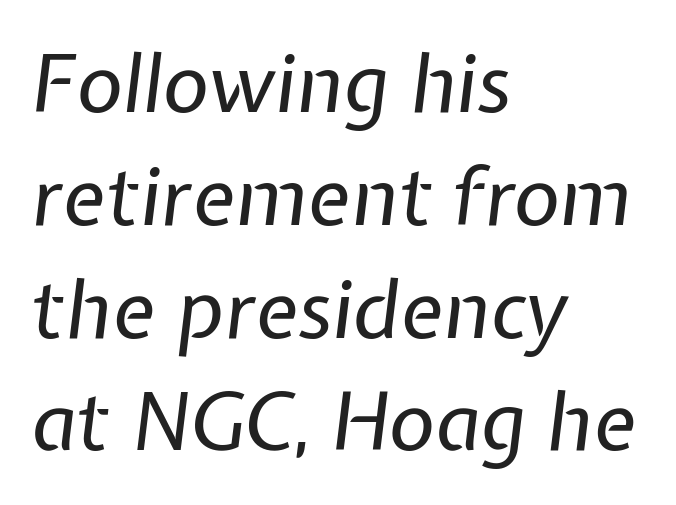
Q: Is the text bold? A: No.
Q: Is the text italic (slanted)? A: Yes, it leans right by about 7 degrees.
Q: Is the text underlined? A: No.
Q: How is the paragraph aligned? A: Left-aligned.
Q: Is the spacing between letters normal or unusually wide? A: Normal.
Q: Is the spacing between lines tight, normal or loose? A: Normal.
Q: Width (condensed, normal, or wide)? A: Normal.
Q: Stroke contrast? A: Low.
Q: x-height? A: Medium.
Q: Monospaced? A: No.
